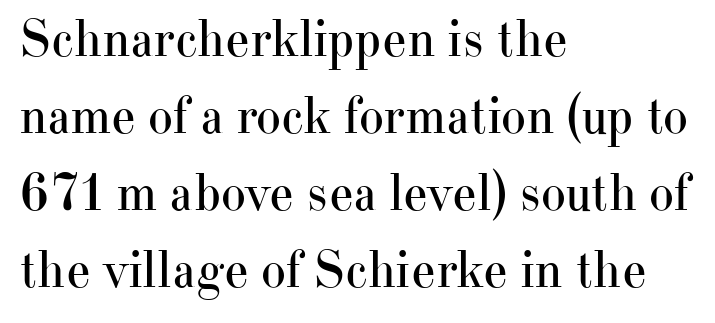
{"serif": "yes", "italic": "no", "bold": "no", "weight": "regular", "width": "normal", "stroke_contrast": "high", "x_height": "small", "monospaced": "no", "underline": "no", "align": "left", "line_spacing": "normal", "line_spacing_ratio": 1.45, "letter_spacing": "normal", "letter_spacing_em": 0.0, "glyph_px": 53}
